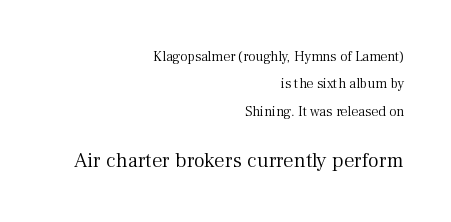
{"italic": "no", "bold": "no", "underline": "no", "align": "right", "line_spacing": "loose", "line_spacing_ratio": 1.95, "letter_spacing": "normal", "letter_spacing_em": 0.0, "larger_block": "second", "size_ratio": 1.5, "glyph_px": 21}
